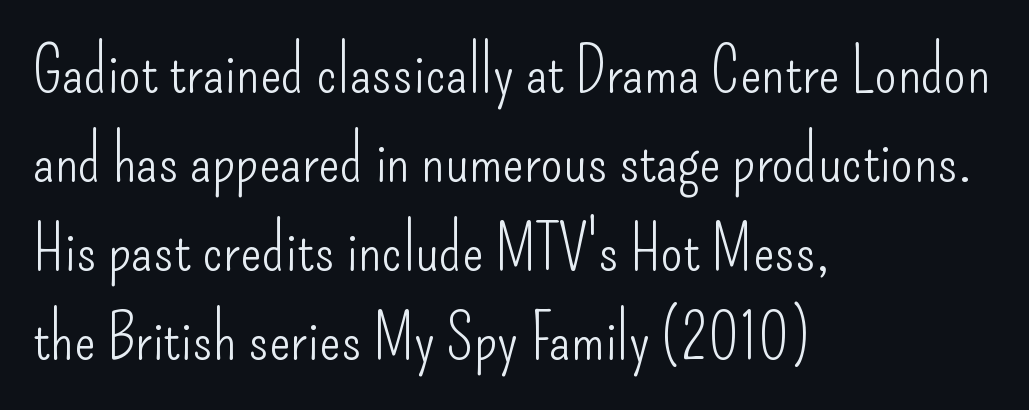
Q: Is the text bold? A: No.
Q: Is the text italic (slanted)? A: No, it is upright.
Q: Is the typeface a serif or a sans-serif typeface? A: Sans-serif.
Q: Is the text underlined? A: No.
Q: How is the paragraph aligned? A: Left-aligned.
Q: Is the spacing between letters normal or unusually wide? A: Normal.
Q: Is the spacing between lines tight, normal or loose? A: Normal.
Q: Width (condensed, normal, or wide)? A: Condensed.
Q: Stroke contrast? A: Low.
Q: x-height? A: Small.
Q: Monospaced? A: No.
